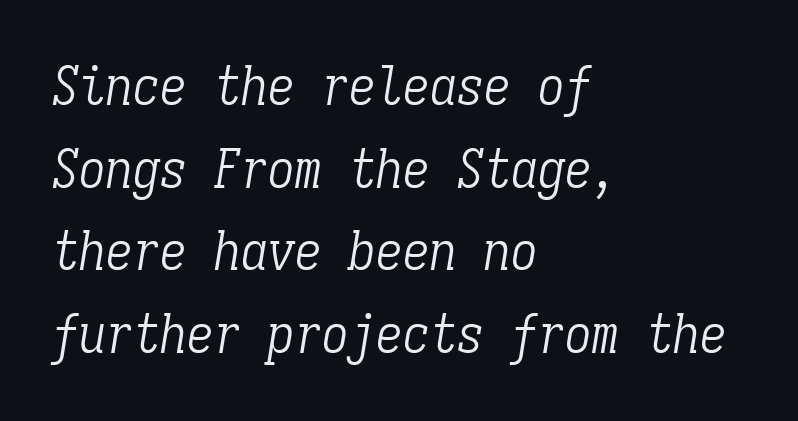
Letterform terminals end in serifs throughout the passage. Between one letter and the next there's only the usual sliver of space. Every character here occupies the same horizontal width, giving the sample a typewriter-like rhythm. Would a proofreader flag this as italicized? Yes. Regular leading.
